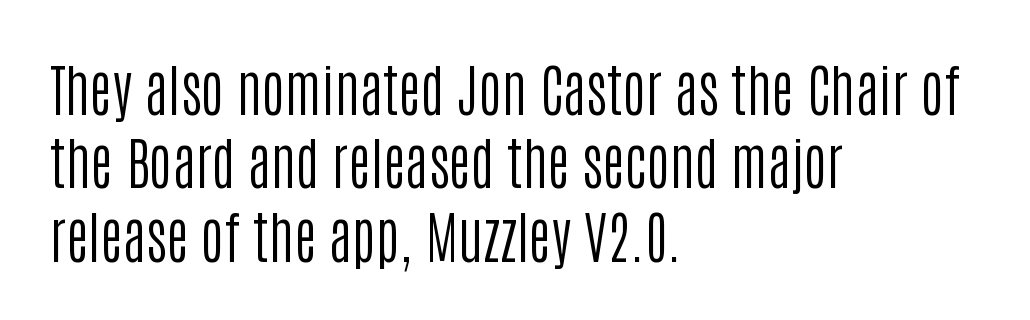
The image shows 56 px regular-weight, condensed sans-serif type, upright; set left-aligned, normal line spacing (1.31x), normal letter spacing, not underlined; low stroke contrast and a large x-height.
